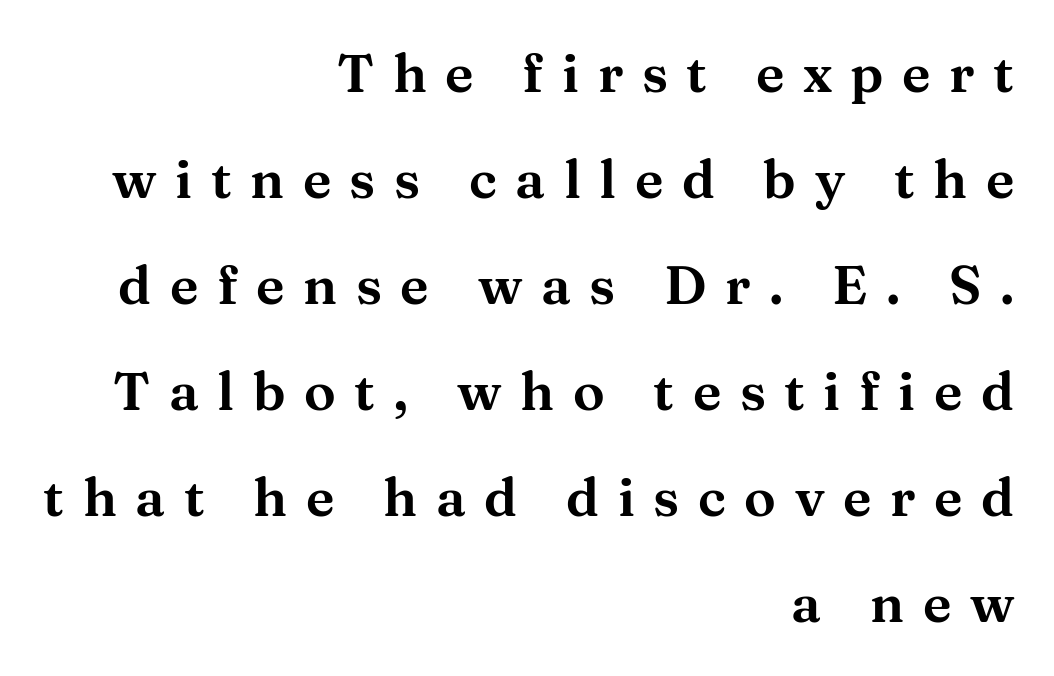
{"serif": "yes", "italic": "no", "width": "wide", "stroke_contrast": "medium", "x_height": "medium", "monospaced": "no", "underline": "no", "align": "right", "line_spacing": "loose", "line_spacing_ratio": 2.0, "letter_spacing": "wide", "letter_spacing_em": 0.35, "glyph_px": 53}
